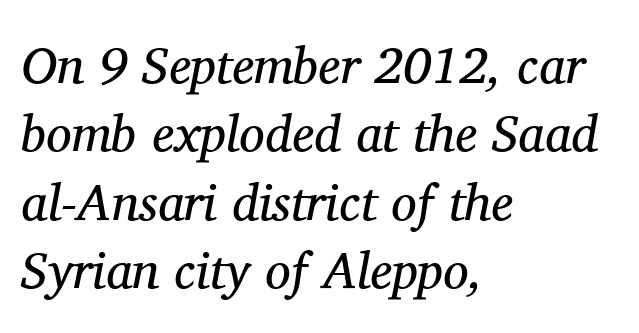
The image shows 51 px regular-weight serif type, italic (leaning right); set left-aligned, normal line spacing (1.34x), normal letter spacing, not underlined; medium stroke contrast and a medium x-height.
